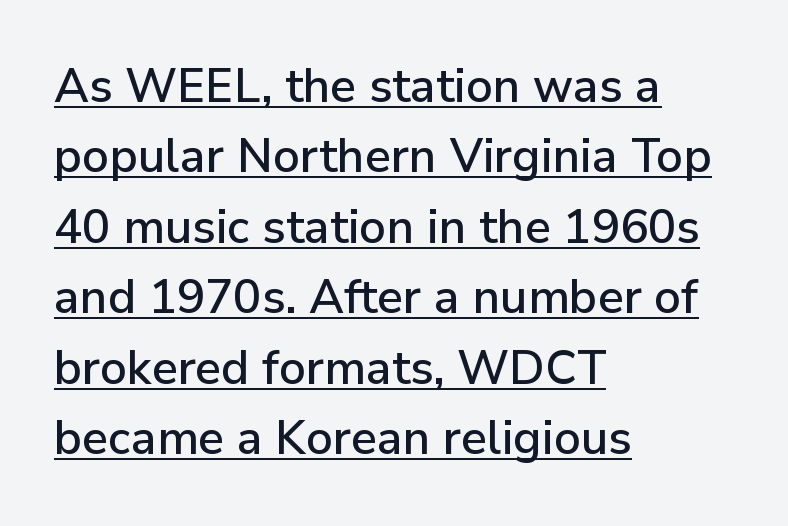
The image shows 47 px sans-serif type, upright; set left-aligned, normal line spacing (1.5x), normal letter spacing, underlined; low stroke contrast and a medium x-height.
